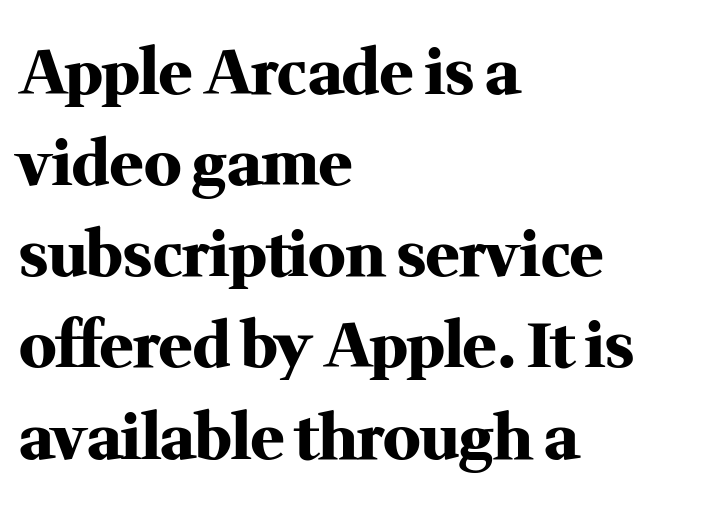
The letters advance in unequal steps, a hallmark of proportional type. Words float on clear page, feet unadorned. The rendering uses a moderate line-height, typical for paragraphs. Standard letterfit; no display-style spreading of the glyphs. The strokes are fattened all the way to bold.
